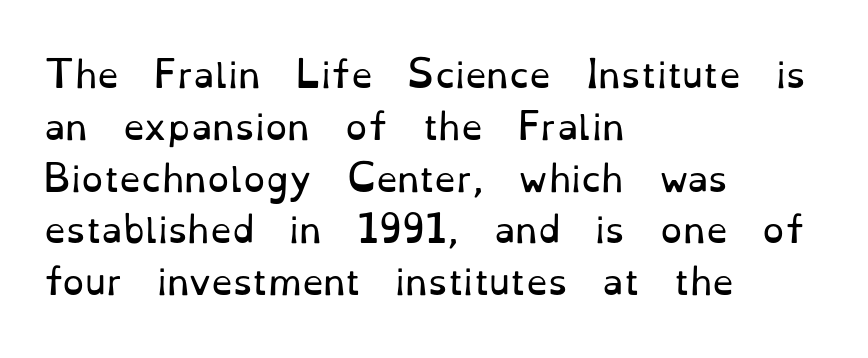
Is there much room between lines? A standard amount, neither cramped nor airy. The lettering stays uniformly vertical, giving the passage a roman look. These lines are set flush left with a ragged right edge. On a weight scale, this lands at 450 or below.
